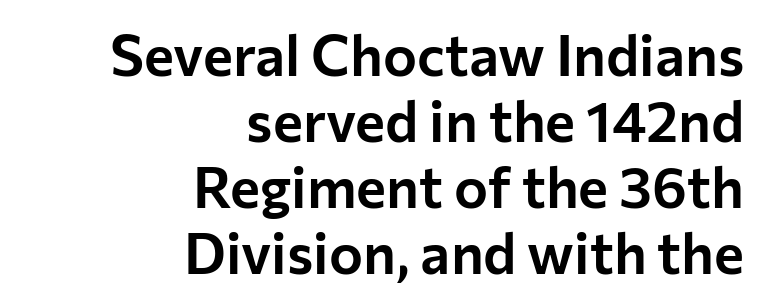
Q: Is the text italic (slanted)? A: No, it is upright.
Q: Is the typeface a serif or a sans-serif typeface? A: Sans-serif.
Q: Is the text underlined? A: No.
Q: How is the paragraph aligned? A: Right-aligned.
Q: Is the spacing between letters normal or unusually wide? A: Normal.
Q: Width (condensed, normal, or wide)? A: Normal.
Q: Stroke contrast? A: Low.
Q: x-height? A: Medium.
Q: Monospaced? A: No.
